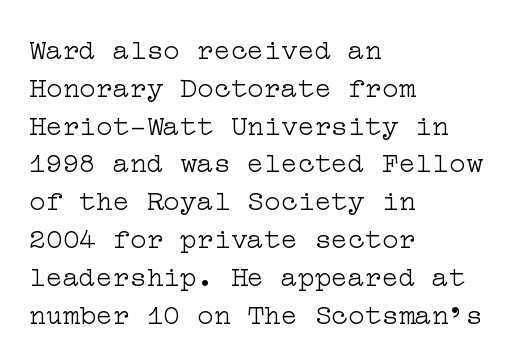
The string is rendered with underlining switched off. This sample keeps an unexceptional amount of space between lines. Every character sits straight up, as roman type does. Left-aligned paragraph, ragged on the right. Honestly, the letter spacing is just normal — you wouldn't notice it. The typeface chosen for these lines features serifs.
